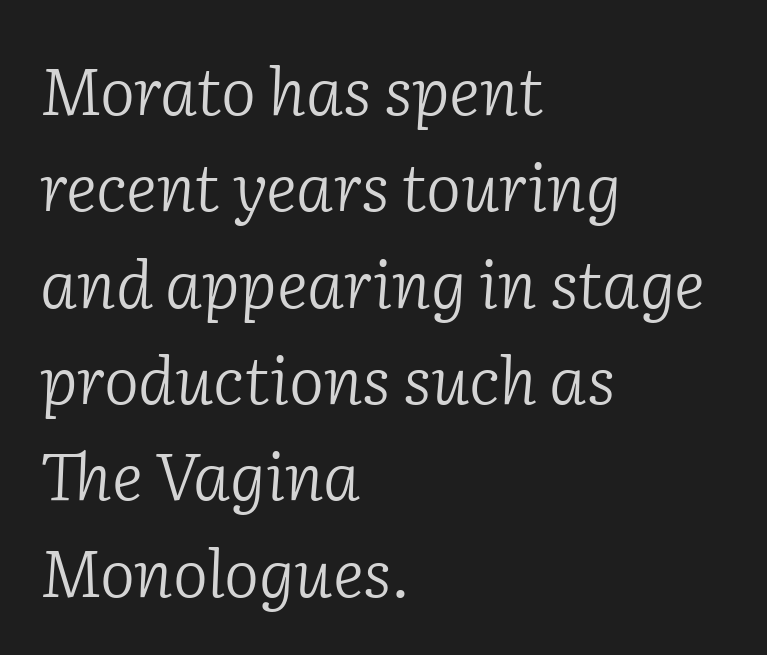
The image shows 66 px light serif type, italic (leaning right); set left-aligned, normal line spacing (1.46x), normal letter spacing, not underlined; low stroke contrast and a medium x-height.
